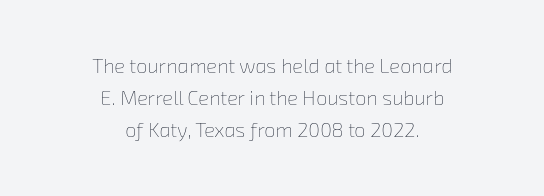
The image shows 20 px text type; set centered, normal line spacing (1.61x), normal letter spacing, not underlined.
